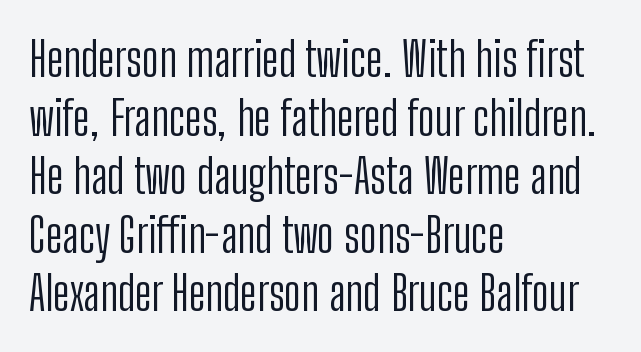
The image shows 48 px light, condensed sans-serif type, upright; set left-aligned, line spacing 1.22x, normal letter spacing, not underlined; low stroke contrast and a medium x-height.
